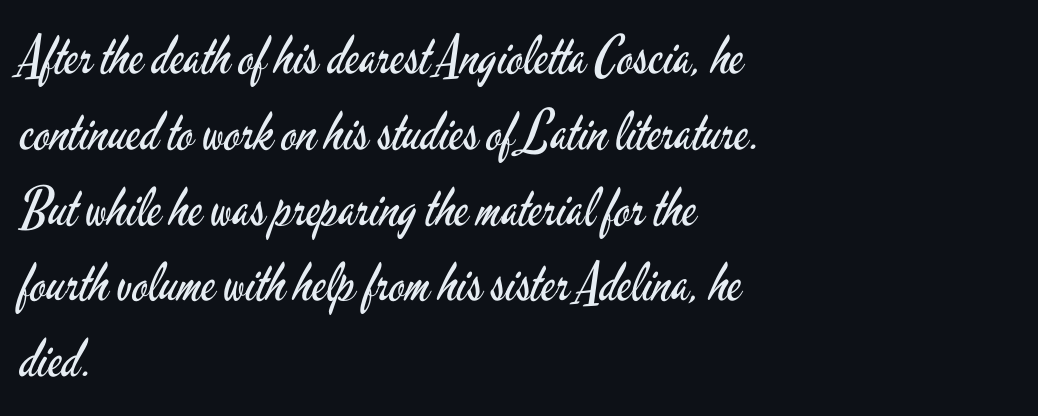
The image shows 53 px regular-weight, condensed sans-serif type; set left-aligned, normal line spacing (1.43x), normal letter spacing, not underlined; low stroke contrast and a small x-height.
